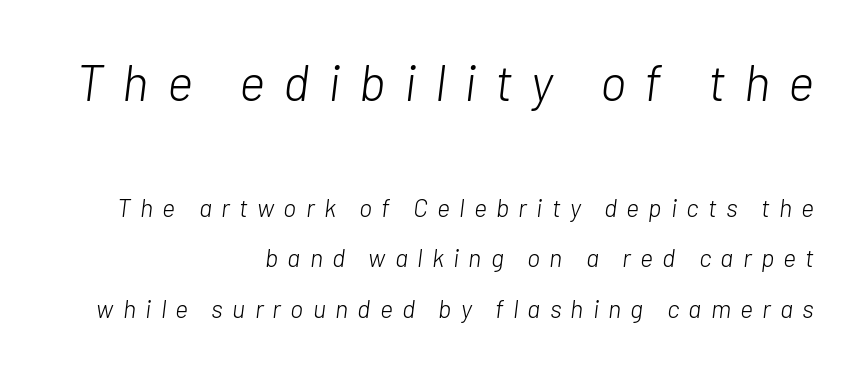
The image shows 50 px light type, italic (leaning right); set right-aligned, loose line spacing (2.02x), unusually wide letter spacing (+0.37 em), not underlined; the first (top) block is 2.0x larger; low stroke contrast and a medium x-height.
